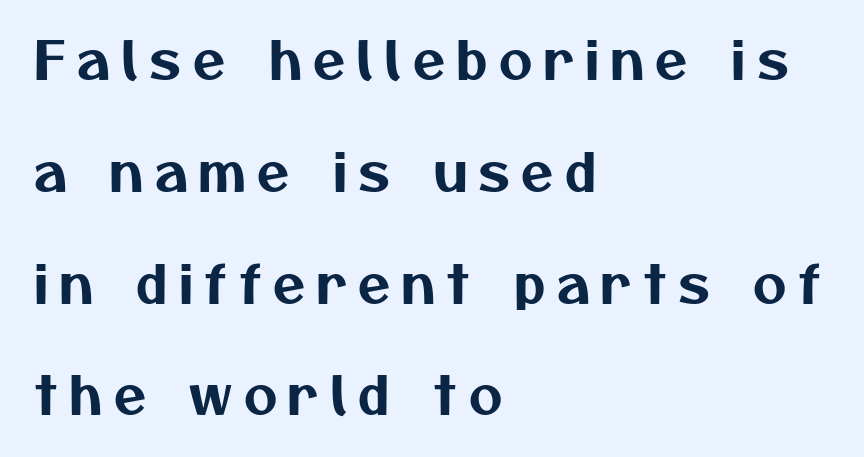
{"serif": "no", "width": "normal", "stroke_contrast": "medium", "x_height": "medium", "monospaced": "no", "underline": "no", "align": "left", "line_spacing": "loose", "line_spacing_ratio": 2.15, "letter_spacing": "wide", "letter_spacing_em": 0.22, "glyph_px": 52}
